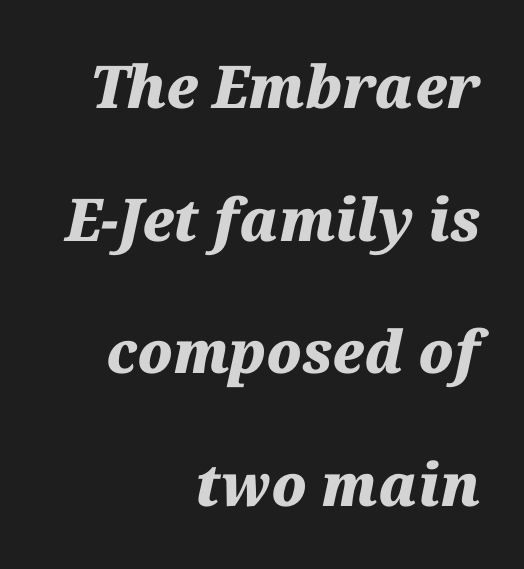
Q: Is the text bold? A: Yes.
Q: Is the text italic (slanted)? A: Yes, it leans right by about 12 degrees.
Q: Is the text underlined? A: No.
Q: How is the paragraph aligned? A: Right-aligned.
Q: Is the spacing between letters normal or unusually wide? A: Normal.
Q: Is the spacing between lines tight, normal or loose? A: Loose.
Q: Width (condensed, normal, or wide)? A: Normal.
Q: Stroke contrast? A: Medium.
Q: x-height? A: Medium.
Q: Monospaced? A: No.
